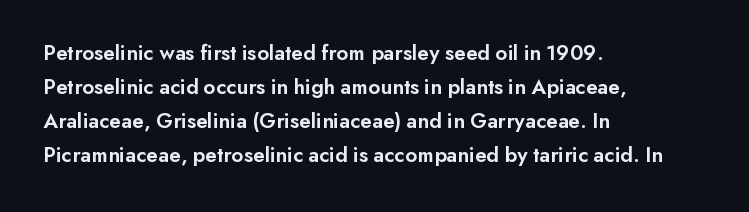
The image shows 22 px text type, upright; set left-aligned, normal line spacing (1.55x), normal letter spacing, not underlined.
